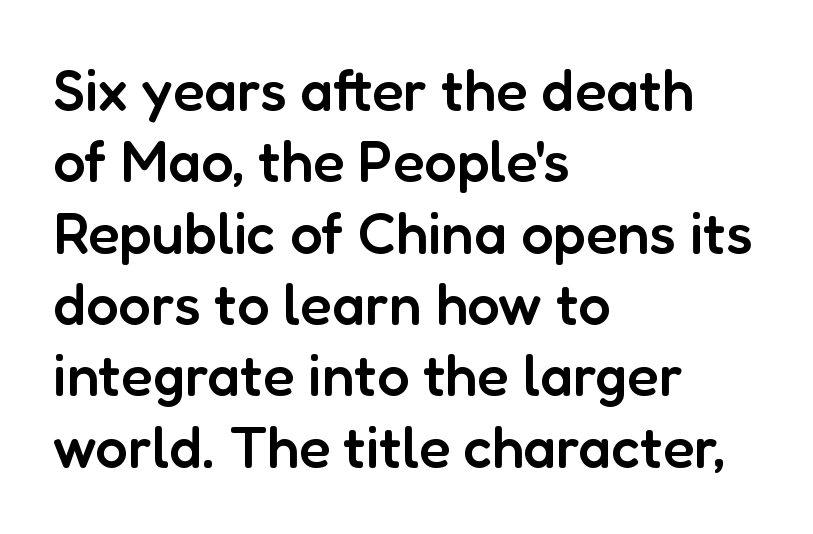
{"serif": "no", "italic": "no", "bold": "semi", "weight": "semibold", "width": "normal", "stroke_contrast": "low", "x_height": "medium", "monospaced": "no", "underline": "no", "align": "left", "line_spacing_ratio": 1.23, "letter_spacing": "normal", "letter_spacing_em": 0.0, "glyph_px": 58}
